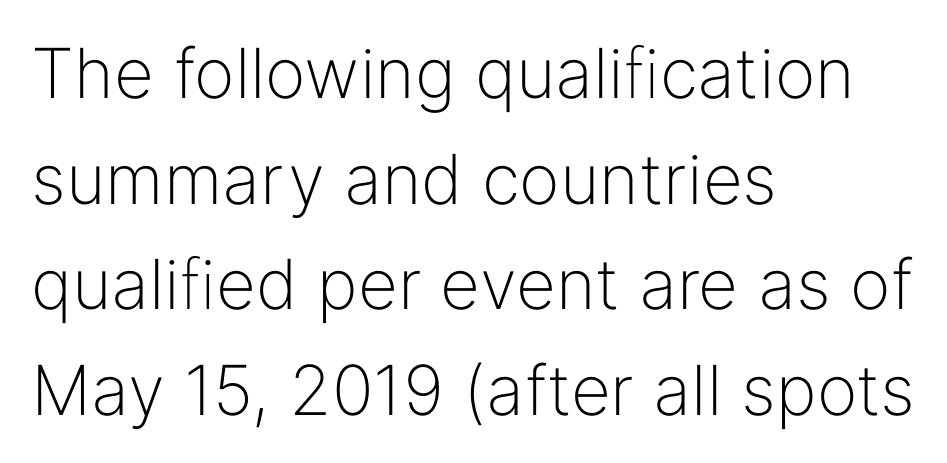
The rows are spaced the way most documents space them. The face used here is proportionally spaced, like ordinary book or web type. No extra tracking has been applied to these lines. Weight class: somewhere from thin through regular.
